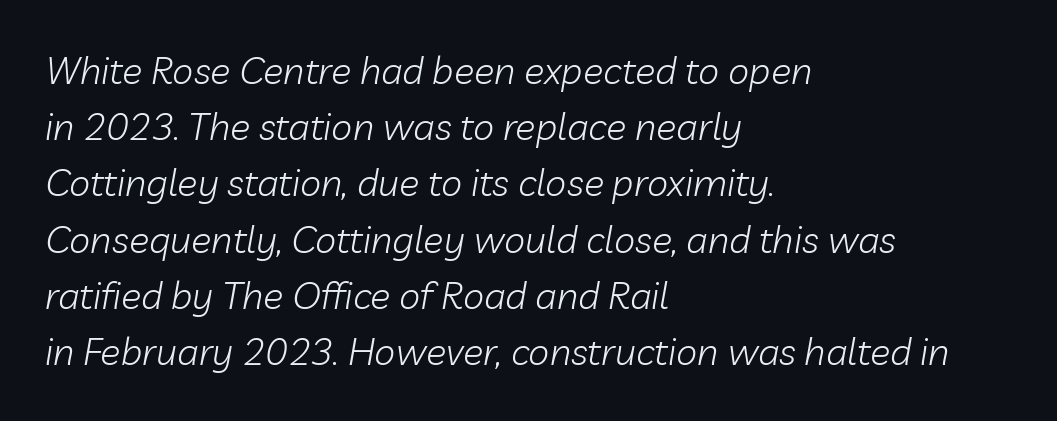
The image shows 38 px light type, italic (leaning right); set left-aligned, normal line spacing (1.48x), normal letter spacing, not underlined; low stroke contrast and a medium x-height.
